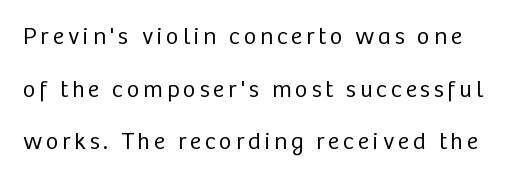
The image shows 24 px text type, upright; set loose line spacing (2.19x), not underlined.
